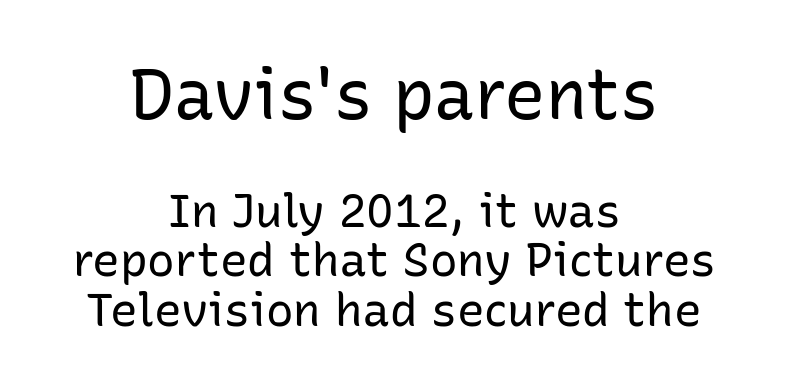
{"serif": "no", "italic": "no", "bold": "no", "weight": "regular", "width": "normal", "stroke_contrast": "low", "x_height": "medium", "monospaced": "no", "underline": "no", "align": "center", "line_spacing": "tight", "line_spacing_ratio": 1.08, "letter_spacing": "normal", "letter_spacing_em": 0.0, "larger_block": "first", "size_ratio": 1.5, "glyph_px": 69}
